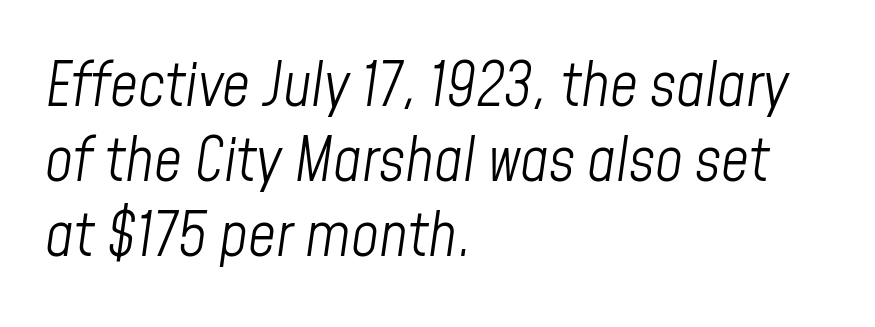
Underline: absent. The gaps between neighbouring characters are ordinary and unremarkable. Typeset ragged right — the left edge is the straight one. This reads as an unemphasized weight, regular at the heaviest. These lines are rendered in a variable-pitch font.
